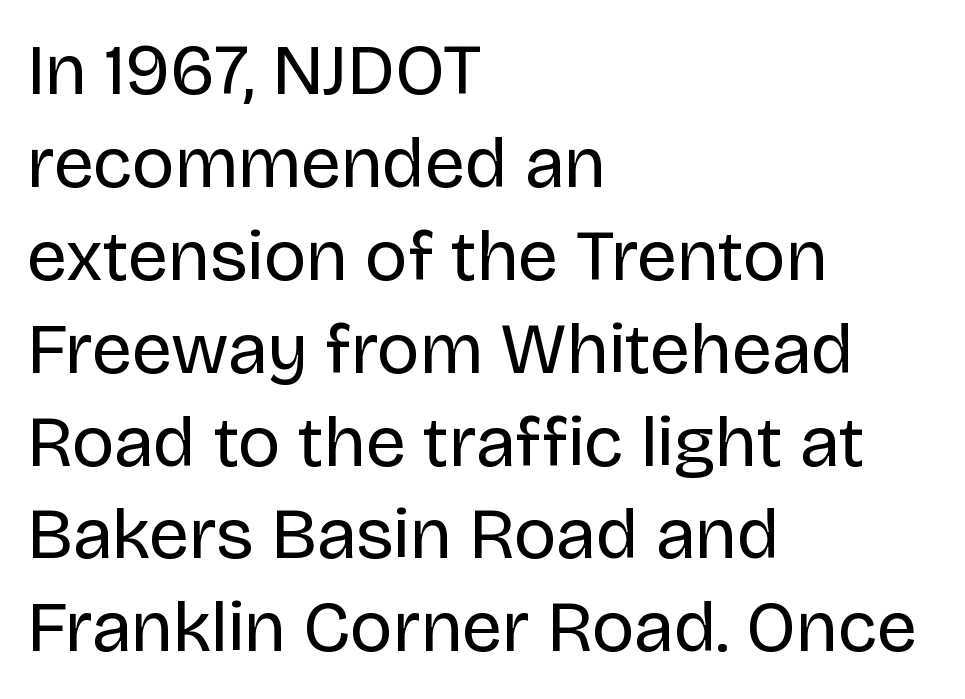
{"serif": "no", "italic": "no", "bold": "no", "weight": "regular", "width": "normal", "stroke_contrast": "low", "x_height": "large", "monospaced": "no", "underline": "no", "align": "left", "line_spacing": "normal", "line_spacing_ratio": 1.29, "letter_spacing": "normal", "letter_spacing_em": 0.0, "glyph_px": 72}
